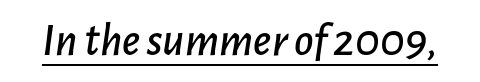
The image shows 47 px text type, italic (leaning right); set normal letter spacing, underlined; low stroke contrast and a medium x-height.
